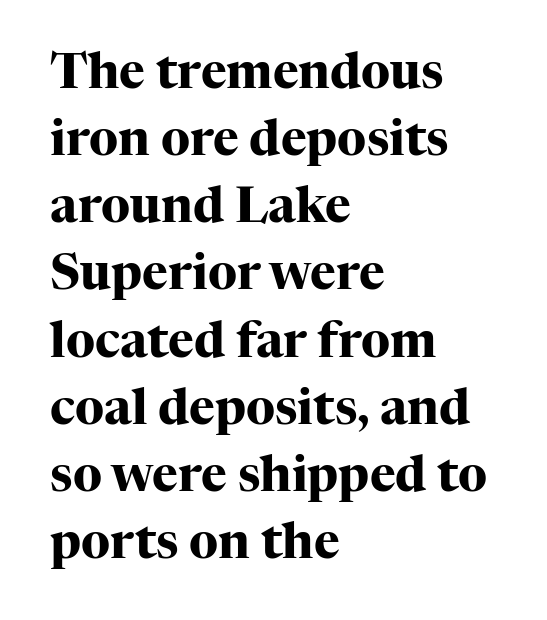
The image shows 49 px heavy serif type, upright; set left-aligned, normal line spacing (1.37x), normal letter spacing, not underlined; high stroke contrast and a medium x-height.
